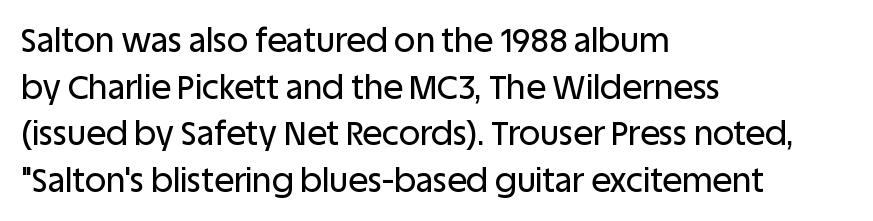
Q: Is the text italic (slanted)? A: No, it is upright.
Q: Is the typeface a serif or a sans-serif typeface? A: Sans-serif.
Q: Is the text underlined? A: No.
Q: How is the paragraph aligned? A: Left-aligned.
Q: Is the spacing between letters normal or unusually wide? A: Normal.
Q: Is the spacing between lines tight, normal or loose? A: Normal.
Q: Width (condensed, normal, or wide)? A: Normal.
Q: Stroke contrast? A: Low.
Q: x-height? A: Large.
Q: Monospaced? A: No.
